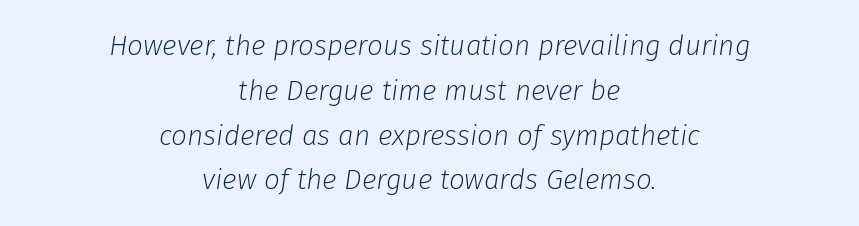
{"italic": "yes", "lean": "right", "slant_degrees": 8, "bold": "no", "weight": "light", "width": "normal", "stroke_contrast": "low", "x_height": "medium", "monospaced": "no", "underline": "no", "align": "center", "line_spacing": "normal", "line_spacing_ratio": 1.6, "letter_spacing": "normal", "letter_spacing_em": 0.0, "glyph_px": 28}
